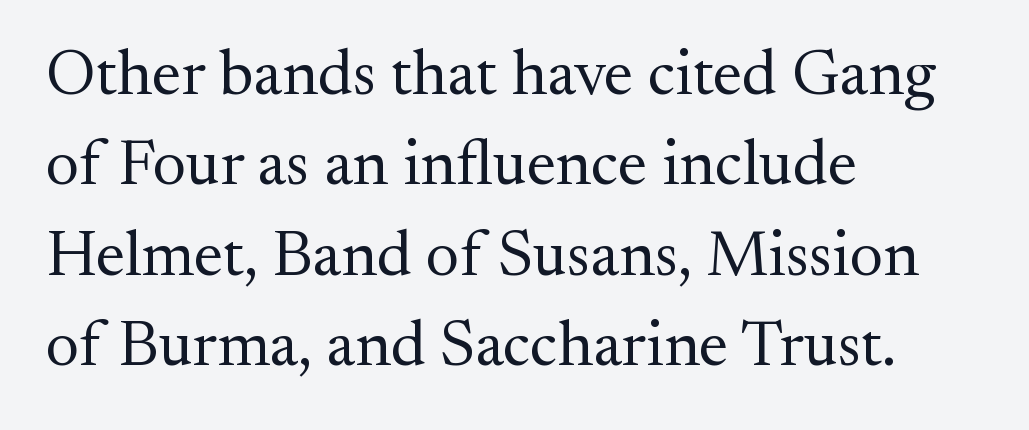
{"serif": "yes", "italic": "no", "bold": "no", "weight": "regular", "width": "normal", "stroke_contrast": "medium", "x_height": "small", "monospaced": "no", "underline": "no", "align": "left", "line_spacing": "normal", "line_spacing_ratio": 1.39, "letter_spacing": "normal", "letter_spacing_em": 0.0, "glyph_px": 65}
